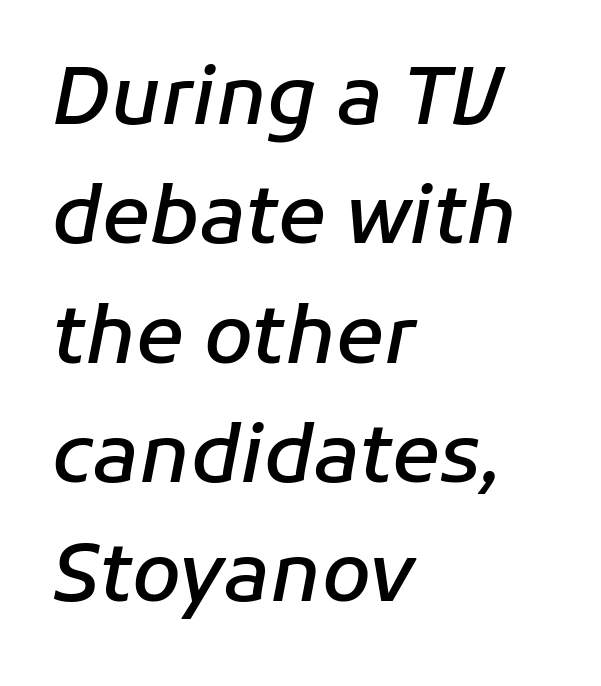
The font is running at a semibold setting, under full bold. These lines are set flush left with a ragged right edge. Descenders are the only things crossing below the line. A normal amount of white space separates one row of letters from the next.
